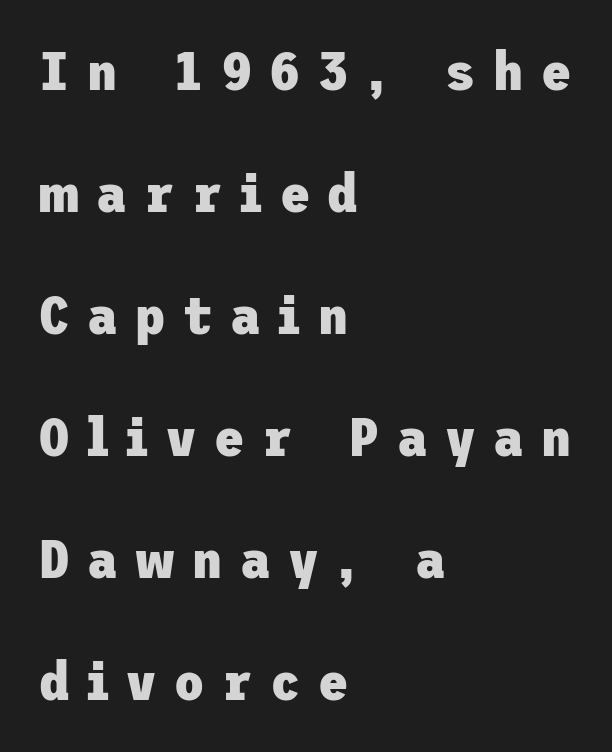
The image shows 55 px heavy sans-serif type, upright; set left-aligned, loose line spacing (2.22x), unusually wide letter spacing (+0.32 em), not underlined; low stroke contrast and a medium x-height.
